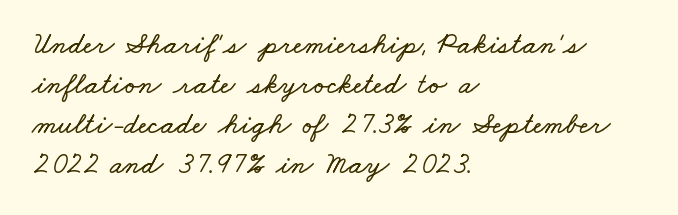
The specimen omits any rule beneath the text block's lines. Spacing verdict: proportional, widths tailored to each character. Summary of vertical rhythm: regular, with standard interline spacing. Line starts are locked; line ends wander. Look at the tracking — it's just the regular setting, nothing added.
